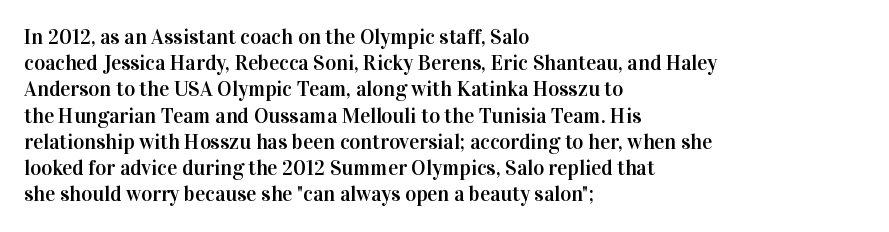
{"italic": "no", "underline": "no", "align": "left", "line_spacing": "normal", "line_spacing_ratio": 1.25, "letter_spacing": "normal", "letter_spacing_em": 0.0, "glyph_px": 21}
